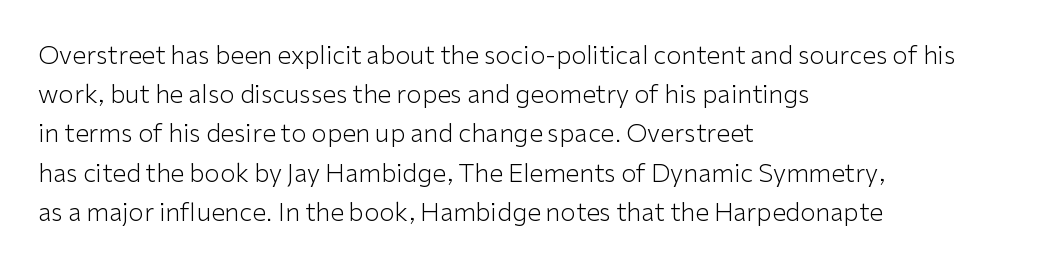
{"italic": "no", "bold": "no", "underline": "no", "align": "left", "line_spacing": "normal", "line_spacing_ratio": 1.57, "letter_spacing": "normal", "letter_spacing_em": 0.0, "glyph_px": 25}
